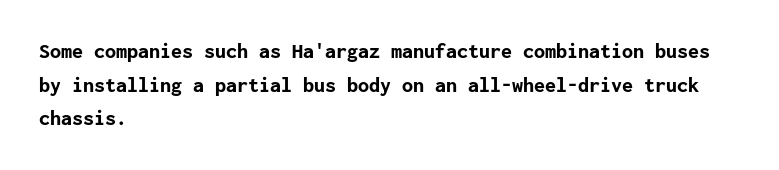
The image shows 22 px bold type, upright; set left-aligned, normal line spacing (1.53x), normal letter spacing, not underlined.
